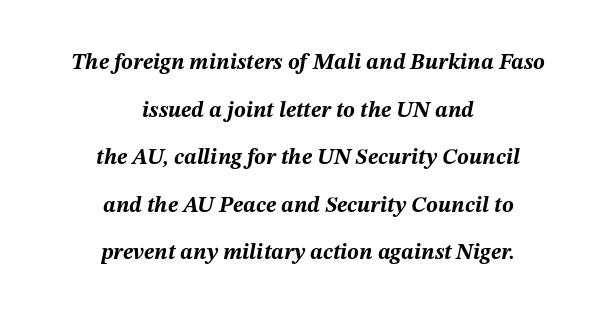
The image shows 22 px bold type, italic (leaning right); set centered, loose line spacing (2.16x), normal letter spacing, not underlined.
